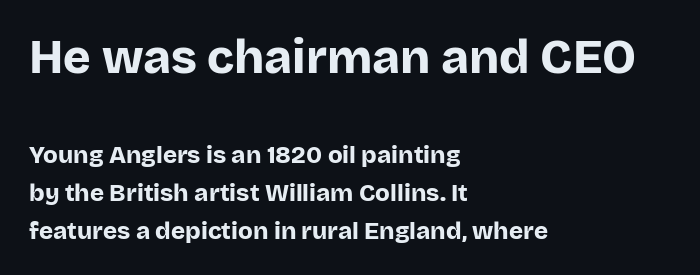
The image shows 47 px bold sans-serif type, upright; set left-aligned, normal line spacing (1.57x), normal letter spacing, not underlined; the first (top) block is 1.96x larger; low stroke contrast and a large x-height.
